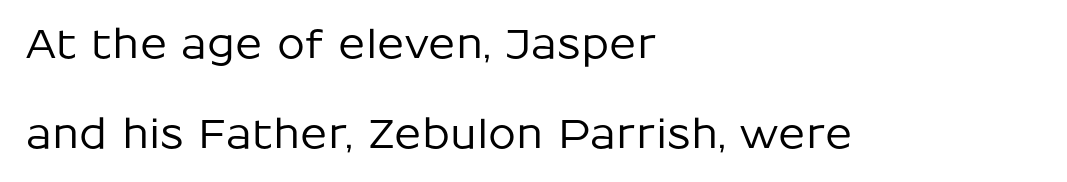
The image shows 40 px sans-serif type, upright; set left-aligned, loose line spacing (2.24x), normal letter spacing, not underlined; low stroke contrast and a medium x-height.
